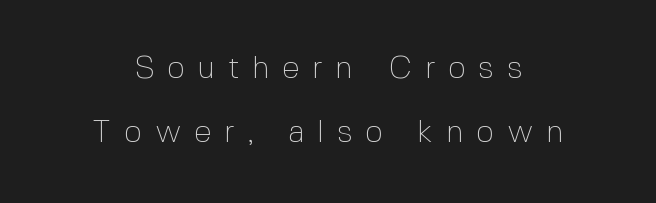
{"serif": "no", "italic": "no", "bold": "no", "weight": "thin", "width": "normal", "x_height": "medium", "monospaced": "no", "underline": "no", "line_spacing": "loose", "line_spacing_ratio": 2.0, "letter_spacing": "wide", "letter_spacing_em": 0.39, "glyph_px": 32}
